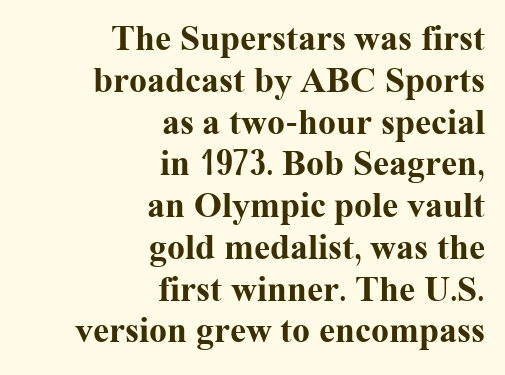
Q: Is the text bold? A: Yes.
Q: Is the text italic (slanted)? A: No, it is upright.
Q: Is the typeface a serif or a sans-serif typeface? A: Serif.
Q: Is the text underlined? A: No.
Q: How is the paragraph aligned? A: Right-aligned.
Q: Is the spacing between letters normal or unusually wide? A: Normal.
Q: Width (condensed, normal, or wide)? A: Normal.
Q: Stroke contrast? A: Medium.
Q: x-height? A: Medium.
Q: Monospaced? A: No.
